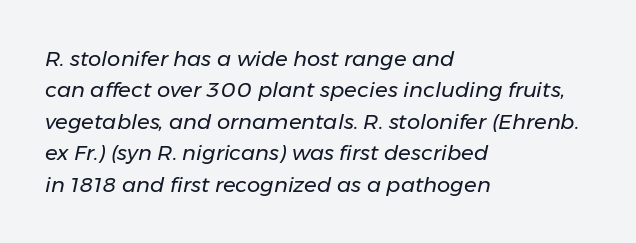
Q: Is the text bold? A: No.
Q: Is the text italic (slanted)? A: Yes, it leans right by about 11 degrees.
Q: Is the text underlined? A: No.
Q: How is the paragraph aligned? A: Left-aligned.
Q: Is the spacing between letters normal or unusually wide? A: Normal.
Q: Is the spacing between lines tight, normal or loose? A: Normal.
